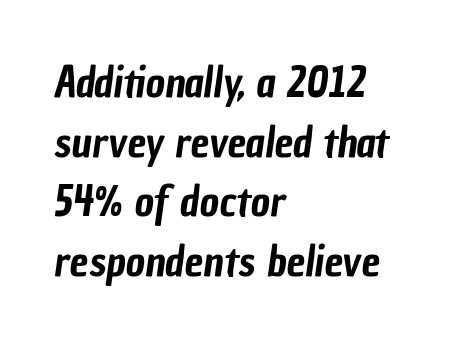
Reading down the block, your eye returns to a fixed left position each line. A typesetter would call this zero additional tracking. Proportional: the letters do not fall into vertical columns. Decoration check: the copy has no underline. Successive baselines arrive at the customary interval. Observe the absence of serifs on each vertical stroke in this sample.
